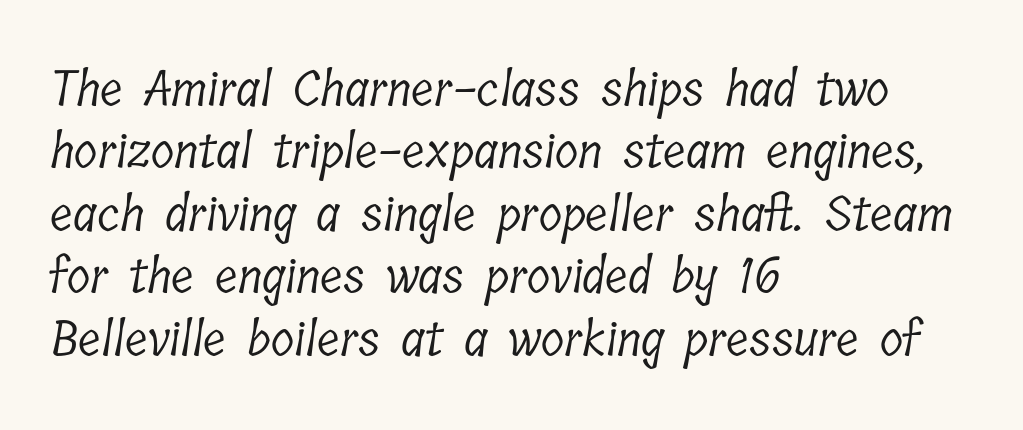
{"serif": "yes", "bold": "no", "weight": "light", "width": "condensed", "stroke_contrast": "low", "x_height": "medium", "monospaced": "no", "underline": "no", "align": "left", "line_spacing": "normal", "line_spacing_ratio": 1.3, "letter_spacing": "normal", "letter_spacing_em": 0.0, "glyph_px": 48}
